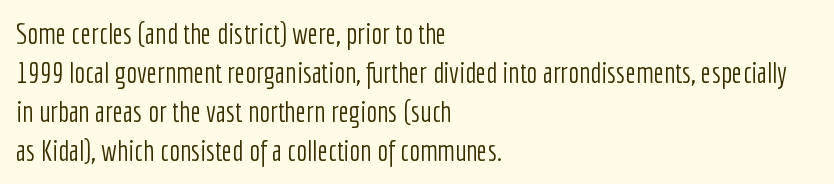
{"serif": "no", "italic": "no", "bold": "no", "weight": "light", "width": "condensed", "stroke_contrast": "low", "x_height": "medium", "monospaced": "no", "underline": "no", "align": "left", "line_spacing": "normal", "line_spacing_ratio": 1.35, "letter_spacing": "normal", "letter_spacing_em": 0.0, "glyph_px": 29}
